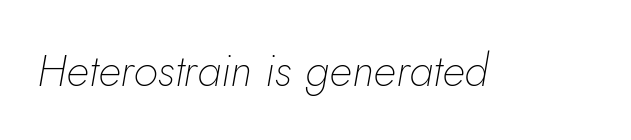
{"italic": "yes", "lean": "right", "slant_degrees": 5, "bold": "no", "weight": "thin", "width": "normal", "stroke_contrast": "low", "x_height": "small", "monospaced": "no", "underline": "no", "letter_spacing": "normal", "letter_spacing_em": 0.0, "glyph_px": 45}
